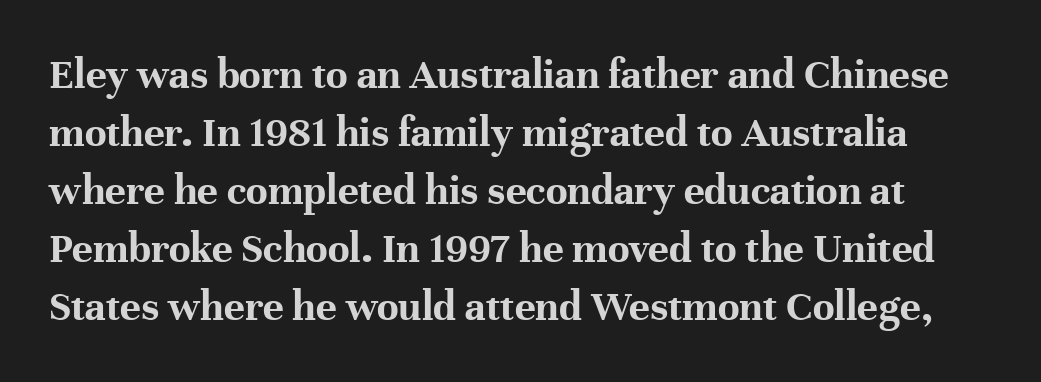
The image shows 44 px bold serif type, upright; set normal line spacing (1.32x), normal letter spacing, not underlined; high stroke contrast and a medium x-height.
